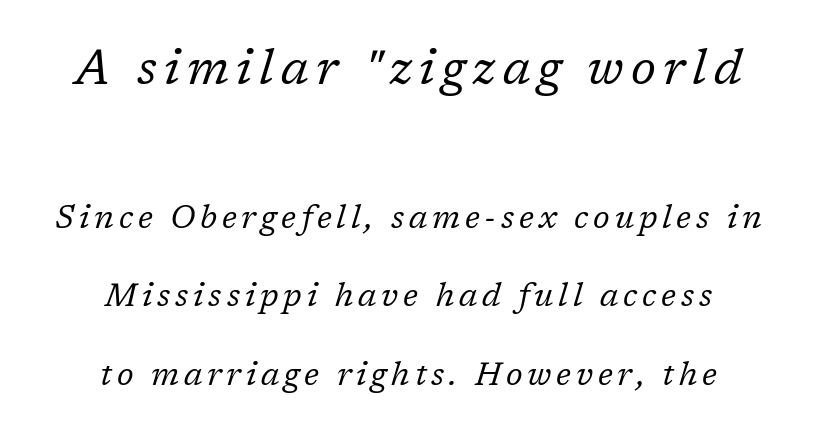
Q: Is the text bold? A: No.
Q: Is the text italic (slanted)? A: Yes, it leans right by about 17 degrees.
Q: Is the typeface a serif or a sans-serif typeface? A: Serif.
Q: Is the text underlined? A: No.
Q: Is the spacing between lines tight, normal or loose? A: Loose.
Q: Which block of text is set in a larger size, the first (top) or the second (bottom)? A: The first (top) one.
Q: Width (condensed, normal, or wide)? A: Normal.
Q: Stroke contrast? A: Low.
Q: x-height? A: Medium.
Q: Monospaced? A: No.
